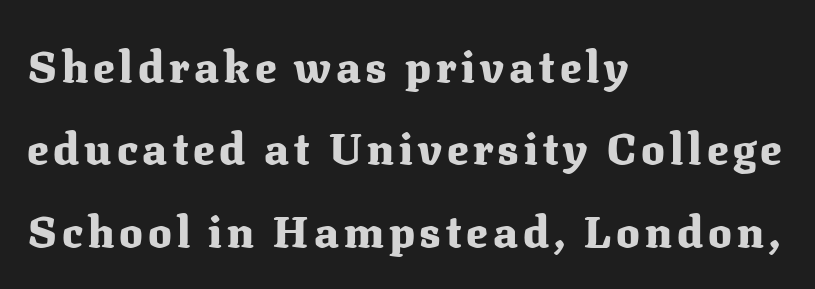
Q: Is the text bold? A: Yes.
Q: Is the text italic (slanted)? A: No, it is upright.
Q: Is the typeface a serif or a sans-serif typeface? A: Serif.
Q: Is the text underlined? A: No.
Q: How is the paragraph aligned? A: Left-aligned.
Q: Width (condensed, normal, or wide)? A: Normal.
Q: Stroke contrast? A: Medium.
Q: x-height? A: Medium.
Q: Monospaced? A: No.
